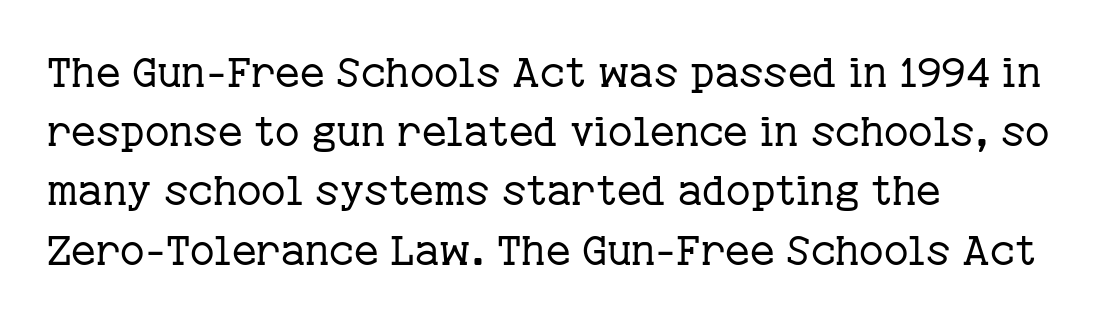
Q: Is the text bold? A: No.
Q: Is the text italic (slanted)? A: No, it is upright.
Q: Is the typeface a serif or a sans-serif typeface? A: Serif.
Q: Is the text underlined? A: No.
Q: How is the paragraph aligned? A: Left-aligned.
Q: Is the spacing between letters normal or unusually wide? A: Normal.
Q: Is the spacing between lines tight, normal or loose? A: Normal.
Q: Width (condensed, normal, or wide)? A: Normal.
Q: Stroke contrast? A: Low.
Q: x-height? A: Medium.
Q: Monospaced? A: No.
